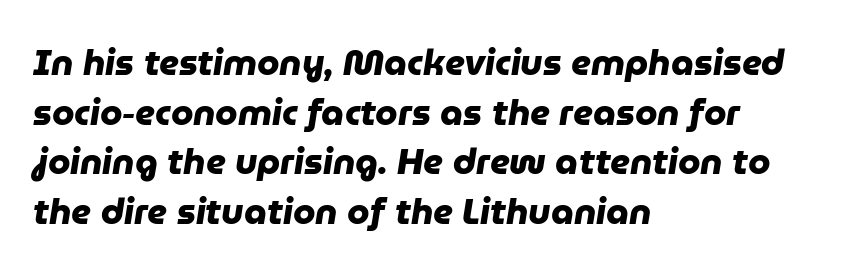
Q: Is the text bold? A: Yes.
Q: Is the typeface a serif or a sans-serif typeface? A: Sans-serif.
Q: Is the text underlined? A: No.
Q: How is the paragraph aligned? A: Left-aligned.
Q: Is the spacing between letters normal or unusually wide? A: Normal.
Q: Is the spacing between lines tight, normal or loose? A: Normal.
Q: Width (condensed, normal, or wide)? A: Normal.
Q: Stroke contrast? A: Low.
Q: x-height? A: Medium.
Q: Monospaced? A: No.
